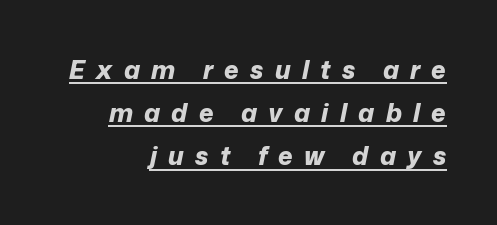
Q: Is the text bold? A: Yes.
Q: Is the text italic (slanted)? A: Yes, it leans right by about 12 degrees.
Q: Is the text underlined? A: Yes.
Q: How is the paragraph aligned? A: Right-aligned.
Q: Is the spacing between letters normal or unusually wide? A: Unusually wide.
